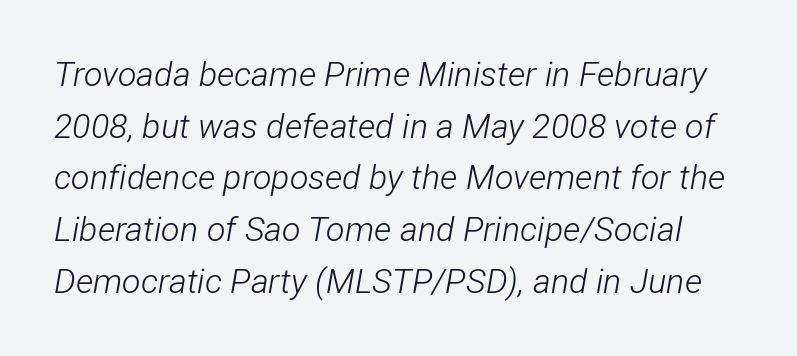
The image shows 34 px light, condensed type, italic (leaning right); set normal line spacing (1.52x), normal letter spacing, not underlined; low stroke contrast and a medium x-height.
